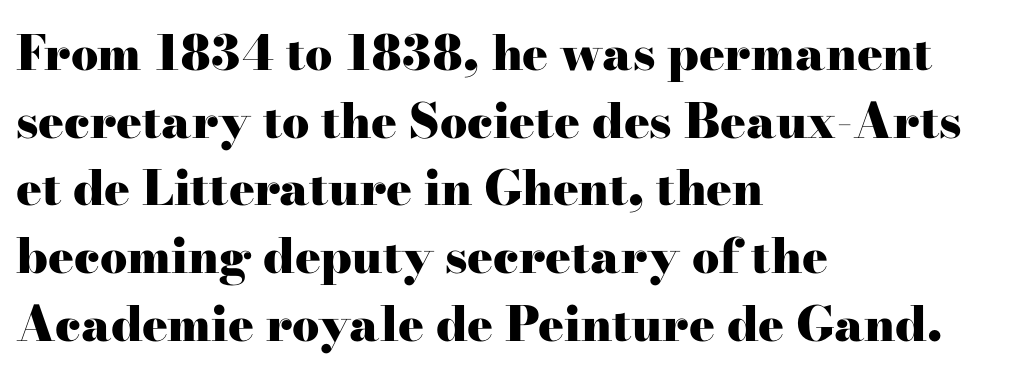
The image shows 48 px heavy, wide serif type, upright; set left-aligned, normal line spacing (1.41x), normal letter spacing, not underlined; high stroke contrast and a small x-height.
